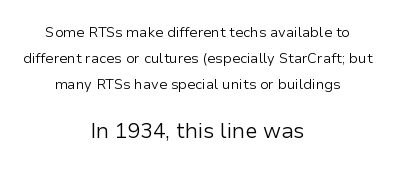
{"italic": "no", "bold": "no", "underline": "no", "align": "center", "line_spacing_ratio": 1.84, "letter_spacing": "normal", "letter_spacing_em": 0.0, "larger_block": "second", "size_ratio": 1.5, "glyph_px": 21}
